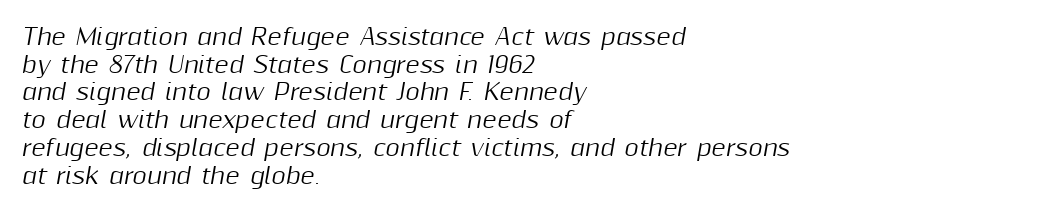
The image shows 22 px text type, italic (leaning right); set left-aligned, normal line spacing (1.26x), normal letter spacing, not underlined.
